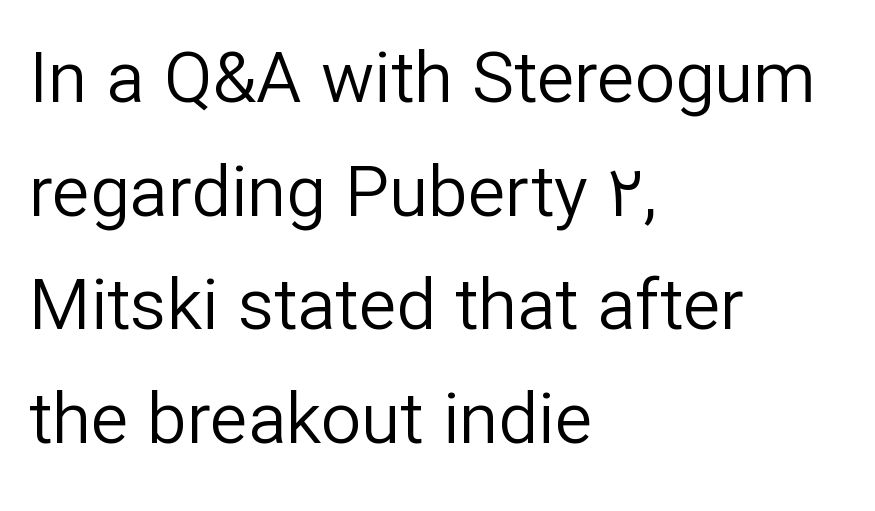
{"serif": "no", "italic": "no", "bold": "no", "weight": "regular", "width": "normal", "stroke_contrast": "low", "x_height": "medium", "monospaced": "no", "underline": "no", "align": "left", "line_spacing": "normal", "line_spacing_ratio": 1.6, "letter_spacing": "normal", "letter_spacing_em": 0.0, "glyph_px": 71}
